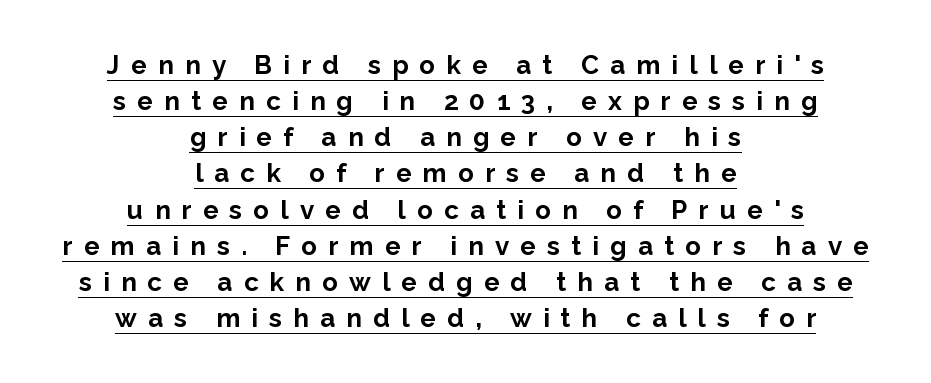
A typesetter would call this heavily tracked-out type. A typesetter would call this leading conventional body-copy spacing. Visually the block forms a symmetrical silhouette, jagged on both flanks. This is underlined copy, the kind a proofreader might mark for attention.
